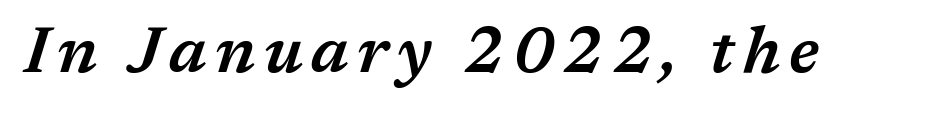
{"italic": "yes", "lean": "right", "slant_degrees": 17, "bold": "semi", "weight": "semibold", "width": "normal", "stroke_contrast": "medium", "x_height": "medium", "monospaced": "no", "underline": "no", "glyph_px": 65}
